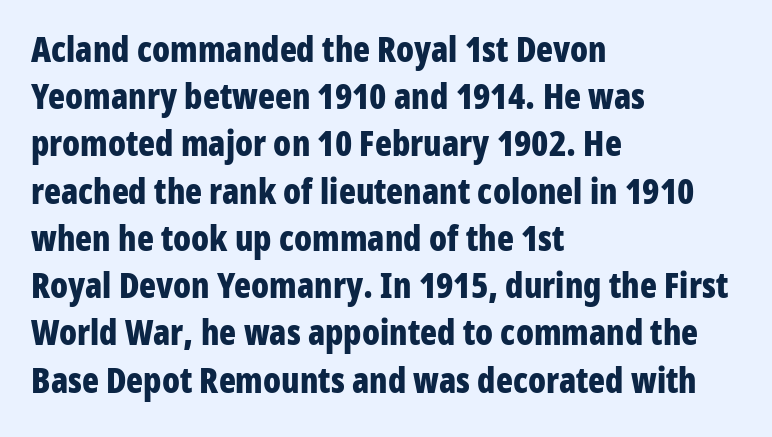
{"serif": "no", "italic": "no", "bold": "yes", "weight": "bold", "width": "condensed", "stroke_contrast": "low", "x_height": "medium", "monospaced": "no", "underline": "no", "align": "left", "line_spacing": "normal", "line_spacing_ratio": 1.35, "letter_spacing": "normal", "letter_spacing_em": 0.0, "glyph_px": 35}
